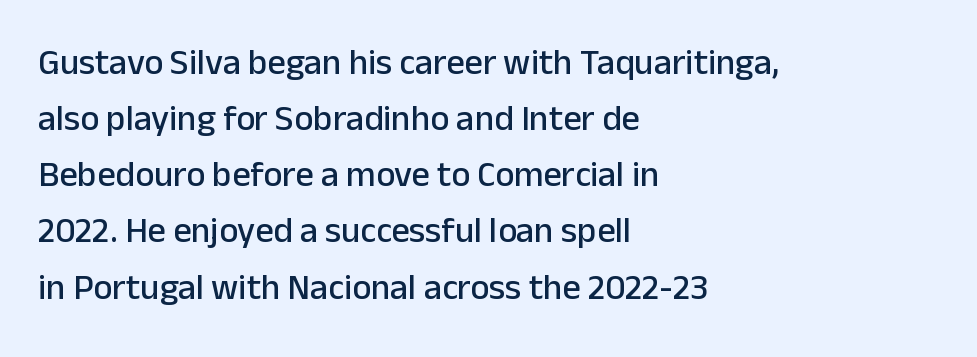
The image shows 36 px sans-serif type, upright; set left-aligned, normal line spacing (1.56x), normal letter spacing, not underlined; low stroke contrast and a medium x-height.
